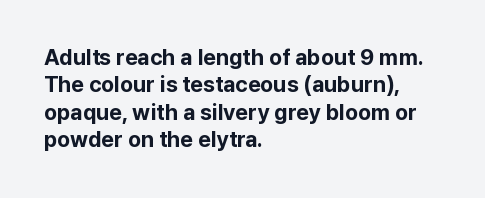
Only glyphs here, with clear space below each row. The type sits square on the baseline with zero lean. Short note: letters normally spaced. Summary of vertical rhythm: regular, with standard interline spacing. Thick stems and heavy bowls — unmistakably bold. Short and long lines alike share a common starting point at left.
